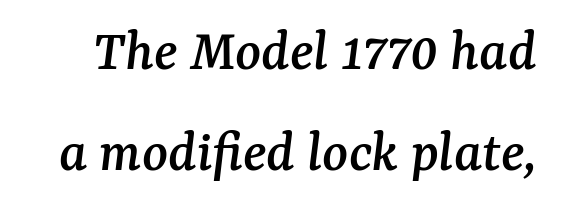
A typesetter would mark this as italic. Descenders hang freely into open space. Reading down the column, the eye jumps a familiar distance to each next line. The text was rendered using a seriffed face with decorative stroke endings.
